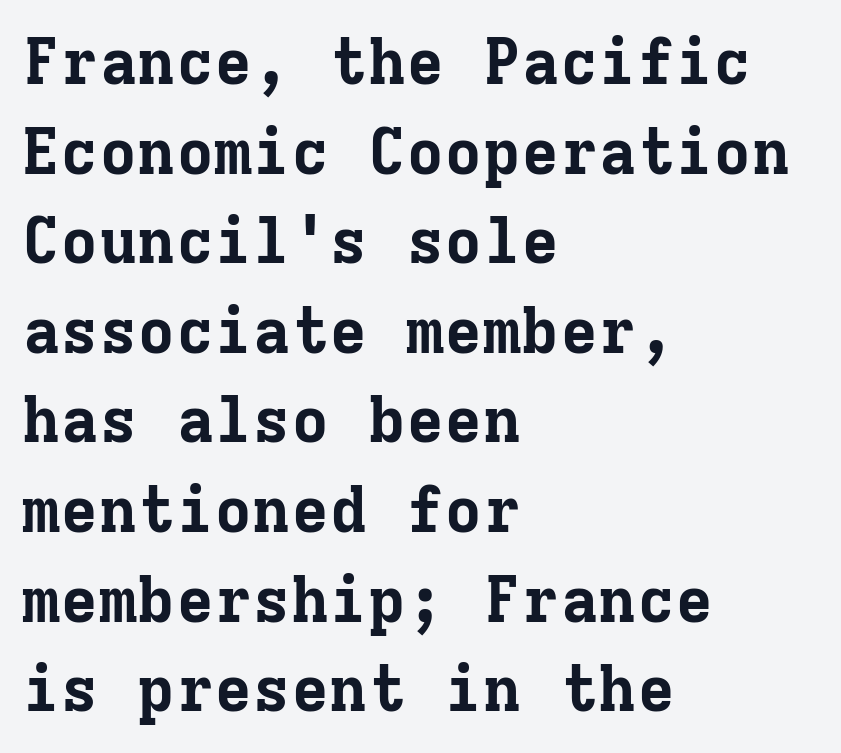
Q: Is the text bold? A: Yes.
Q: Is the text italic (slanted)? A: No, it is upright.
Q: Is the typeface a serif or a sans-serif typeface? A: Serif.
Q: Is the text underlined? A: No.
Q: How is the paragraph aligned? A: Left-aligned.
Q: Is the spacing between letters normal or unusually wide? A: Normal.
Q: Is the spacing between lines tight, normal or loose? A: Normal.
Q: Width (condensed, normal, or wide)? A: Normal.
Q: Stroke contrast? A: Low.
Q: x-height? A: Medium.
Q: Monospaced? A: Yes.
